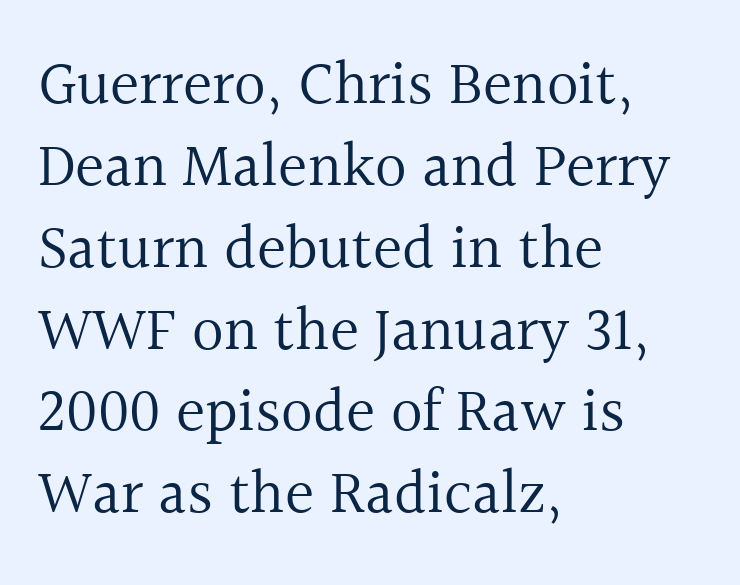
The image shows 62 px regular-weight serif type, upright; set left-aligned, normal line spacing (1.32x), normal letter spacing, not underlined; a medium x-height.
